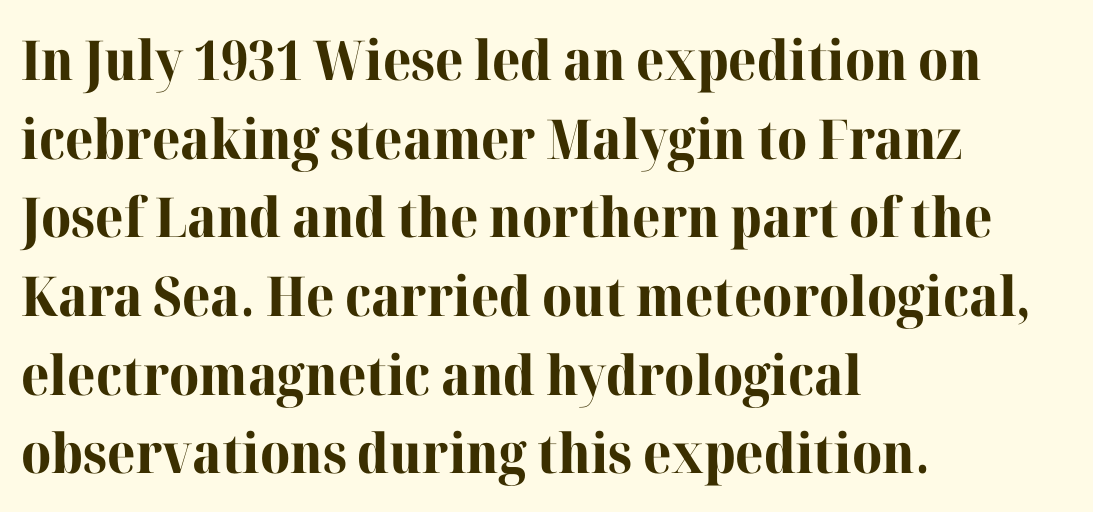
Do the characters align in a grid? No, the font is proportional. No italicization has been applied; the sample stays upright. Little horizontal feet cap the strokes, marking this as serif type. Short note: letters normally spaced.
